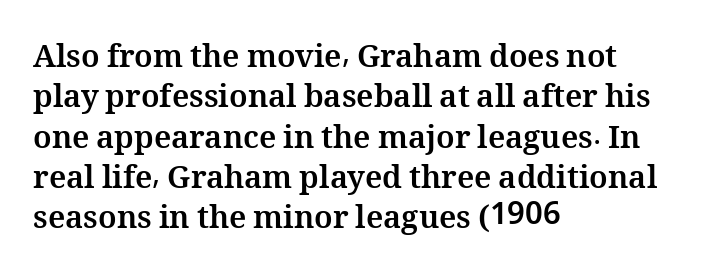
Q: Is the text bold? A: Yes.
Q: Is the text italic (slanted)? A: No, it is upright.
Q: Is the text underlined? A: No.
Q: How is the paragraph aligned? A: Left-aligned.
Q: Is the spacing between letters normal or unusually wide? A: Normal.
Q: Is the spacing between lines tight, normal or loose? A: Normal.
Q: Width (condensed, normal, or wide)? A: Normal.
Q: Stroke contrast? A: Medium.
Q: x-height? A: Medium.
Q: Monospaced? A: No.
